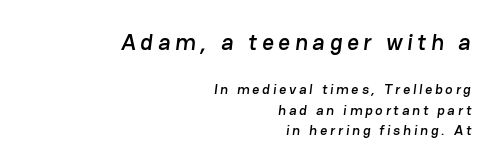
Q: Is the text underlined? A: No.
Q: How is the paragraph aligned? A: Right-aligned.
Q: Is the spacing between letters normal or unusually wide? A: Unusually wide.
Q: Is the spacing between lines tight, normal or loose? A: Normal.
Q: Which block of text is set in a larger size, the first (top) or the second (bottom)? A: The first (top) one.
